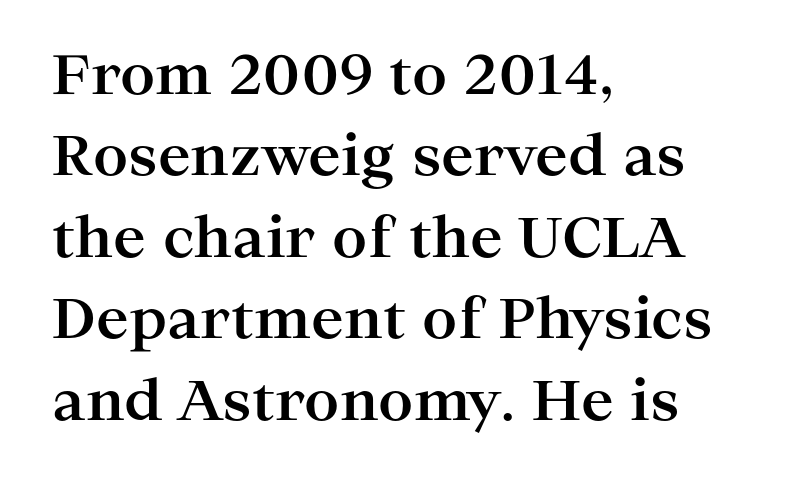
Letterform terminals end in serifs throughout the passage. The font is running at its bold setting. Students, observe: this is what conventionally led text looks like. Tracking here is standard; glyphs follow each other at the usual distance. Reading down the block, your eye returns to a fixed left position each line.
